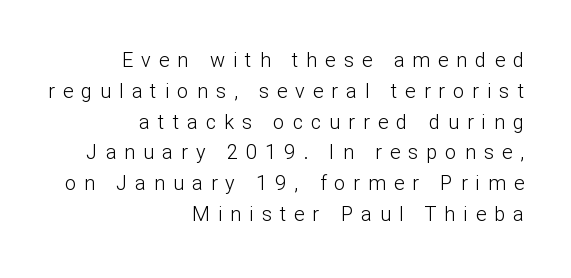
Q: Is the text bold? A: No.
Q: Is the text italic (slanted)? A: No, it is upright.
Q: Is the text underlined? A: No.
Q: How is the paragraph aligned? A: Right-aligned.
Q: Is the spacing between letters normal or unusually wide? A: Unusually wide.
Q: Is the spacing between lines tight, normal or loose? A: Normal.
